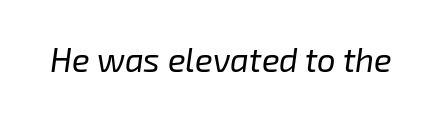
Q: Is the text bold? A: No.
Q: Is the text italic (slanted)? A: Yes, it leans right by about 8 degrees.
Q: Is the text underlined? A: No.
Q: Is the spacing between letters normal or unusually wide? A: Normal.
Q: Width (condensed, normal, or wide)? A: Normal.
Q: Stroke contrast? A: Low.
Q: x-height? A: Medium.
Q: Monospaced? A: No.
